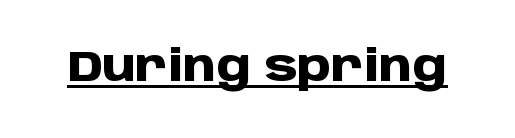
{"serif": "no", "italic": "no", "bold": "yes", "weight": "heavy", "width": "normal", "stroke_contrast": "low", "x_height": "large", "monospaced": "no", "underline": "yes", "letter_spacing": "normal", "letter_spacing_em": 0.0, "glyph_px": 43}
